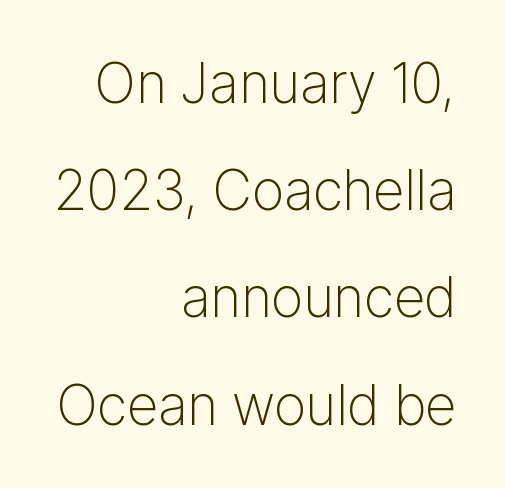
{"serif": "no", "italic": "no", "bold": "no", "weight": "light", "width": "normal", "stroke_contrast": "low", "x_height": "medium", "monospaced": "no", "underline": "no", "align": "right", "line_spacing": "loose", "line_spacing_ratio": 1.95, "letter_spacing": "normal", "letter_spacing_em": 0.0, "glyph_px": 55}
